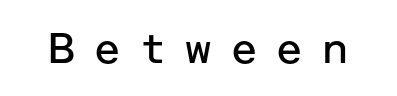
{"serif": "no", "italic": "no", "bold": "no", "weight": "regular", "width": "normal", "stroke_contrast": "low", "x_height": "medium", "underline": "no", "letter_spacing": "wide", "letter_spacing_em": 0.4, "glyph_px": 43}
